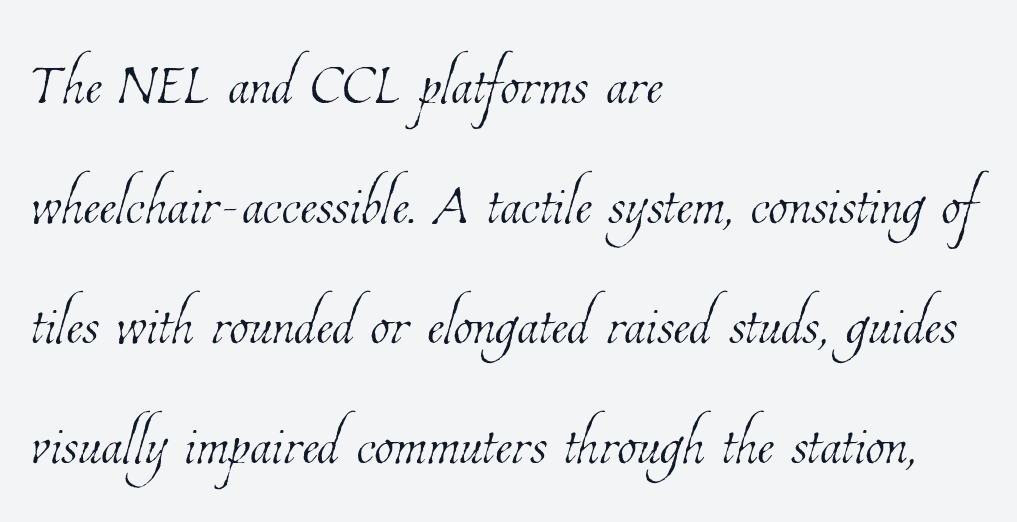
Q: Is the text bold? A: No.
Q: Is the text underlined? A: No.
Q: How is the paragraph aligned? A: Left-aligned.
Q: Is the spacing between letters normal or unusually wide? A: Normal.
Q: Is the spacing between lines tight, normal or loose? A: Normal.
Q: Width (condensed, normal, or wide)? A: Condensed.
Q: Stroke contrast? A: Low.
Q: x-height? A: Medium.
Q: Monospaced? A: No.
